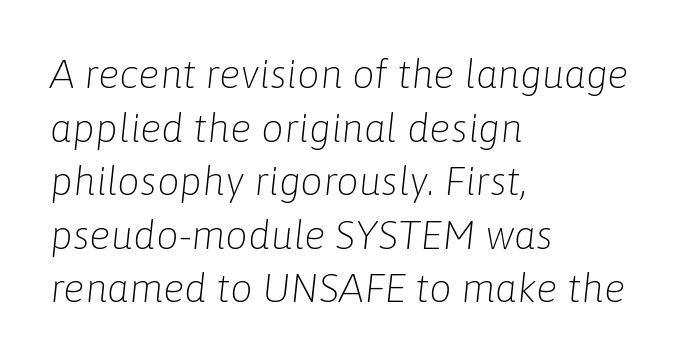
The image shows 40 px light type, italic (leaning right); set left-aligned, normal line spacing (1.34x), normal letter spacing, not underlined; low stroke contrast and a medium x-height.
